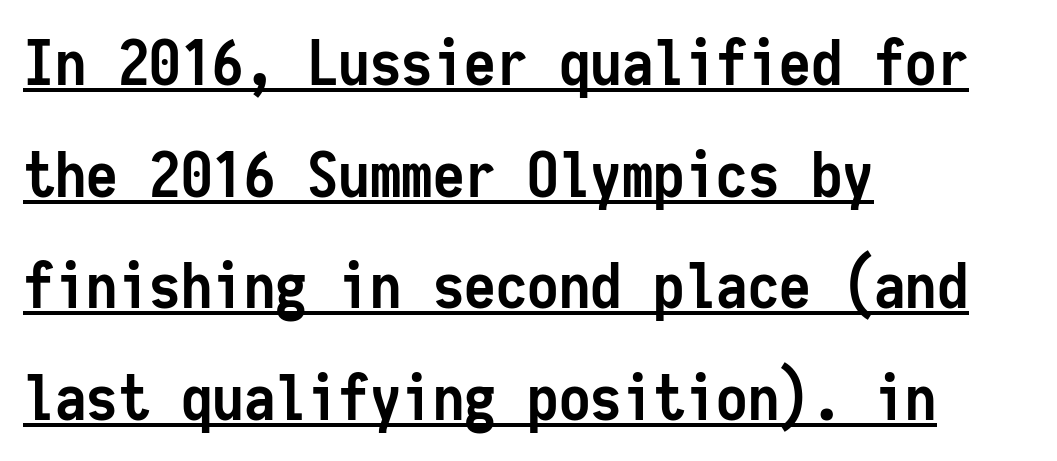
Line starts are locked; line ends wander. Examine the stroke ends and you'll find no serifs. Spacing verdict: monospaced, one width for all characters. It's the straight-up-and-down kind of type. The type is set solid horizontally, with unmodified tracking. How heavy is the stroke? Heavy — this is a bold.
